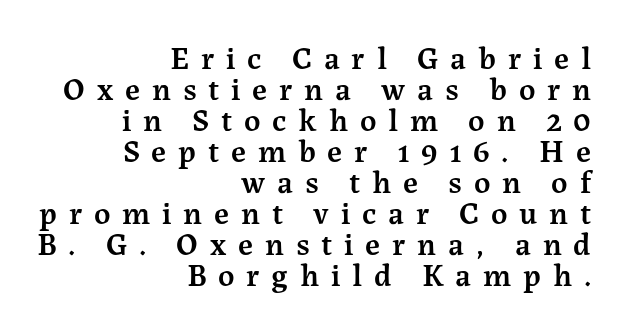
Q: Is the text bold? A: Semi-bold.
Q: Is the text italic (slanted)? A: No, it is upright.
Q: Is the typeface a serif or a sans-serif typeface? A: Serif.
Q: Is the text underlined? A: No.
Q: How is the paragraph aligned? A: Right-aligned.
Q: Is the spacing between letters normal or unusually wide? A: Unusually wide.
Q: Is the spacing between lines tight, normal or loose? A: Tight.
Q: Width (condensed, normal, or wide)? A: Normal.
Q: Stroke contrast? A: Medium.
Q: x-height? A: Medium.
Q: Monospaced? A: No.
